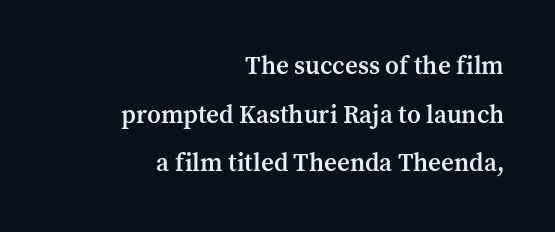
{"italic": "no", "bold": "semi", "underline": "no", "align": "right", "line_spacing": "loose", "line_spacing_ratio": 1.95, "letter_spacing": "normal", "letter_spacing_em": 0.0, "glyph_px": 25}
